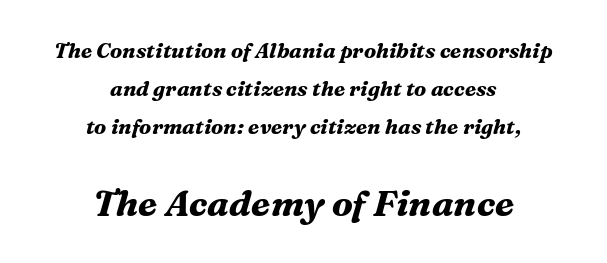
{"serif": "yes", "italic": "yes", "lean": "right", "slant_degrees": 16, "bold": "yes", "weight": "bold", "width": "normal", "stroke_contrast": "medium", "x_height": "medium", "monospaced": "no", "underline": "no", "align": "center", "line_spacing_ratio": 1.81, "letter_spacing": "normal", "letter_spacing_em": 0.0, "larger_block": "second", "size_ratio": 1.71, "glyph_px": 36}
